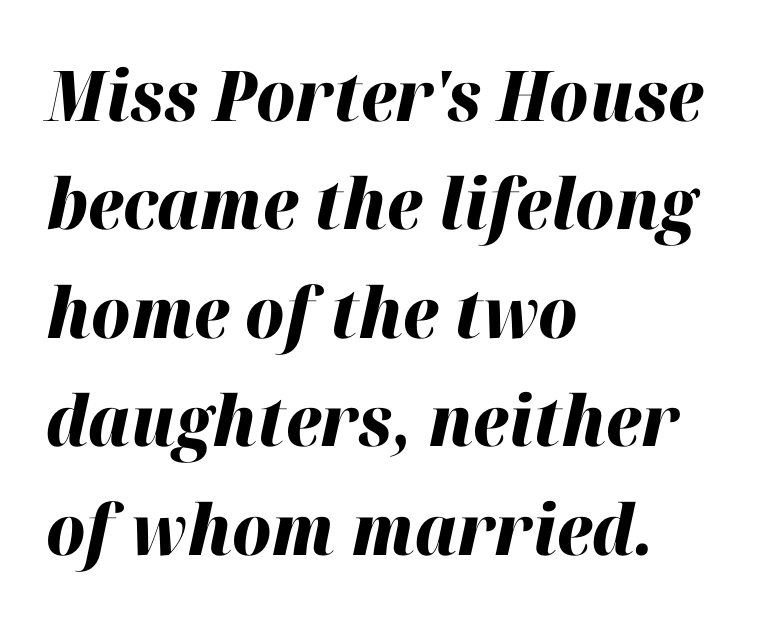
Q: Is the text bold? A: Yes.
Q: Is the text italic (slanted)? A: Yes, it leans right by about 12 degrees.
Q: Is the text underlined? A: No.
Q: How is the paragraph aligned? A: Left-aligned.
Q: Is the spacing between letters normal or unusually wide? A: Normal.
Q: Is the spacing between lines tight, normal or loose? A: Normal.
Q: Width (condensed, normal, or wide)? A: Normal.
Q: Stroke contrast? A: High.
Q: x-height? A: Medium.
Q: Monospaced? A: No.
